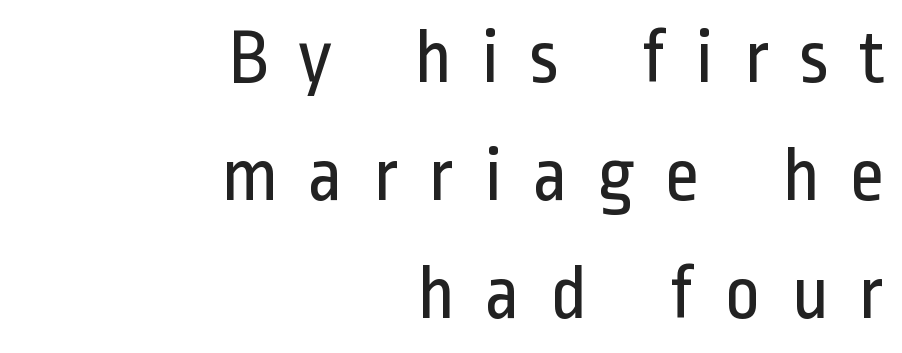
{"serif": "no", "italic": "no", "bold": "no", "weight": "regular", "width": "condensed", "stroke_contrast": "low", "x_height": "medium", "monospaced": "no", "underline": "no", "align": "right", "line_spacing": "normal", "line_spacing_ratio": 1.53, "letter_spacing": "wide", "letter_spacing_em": 0.38, "glyph_px": 77}
